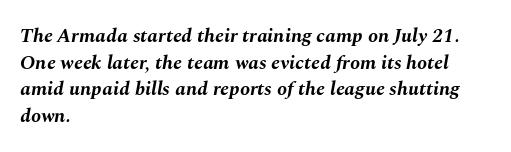
Q: Is the text bold? A: Yes.
Q: Is the text italic (slanted)? A: Yes, it leans right by about 10 degrees.
Q: Is the text underlined? A: No.
Q: How is the paragraph aligned? A: Left-aligned.
Q: Is the spacing between letters normal or unusually wide? A: Normal.
Q: Is the spacing between lines tight, normal or loose? A: Normal.
